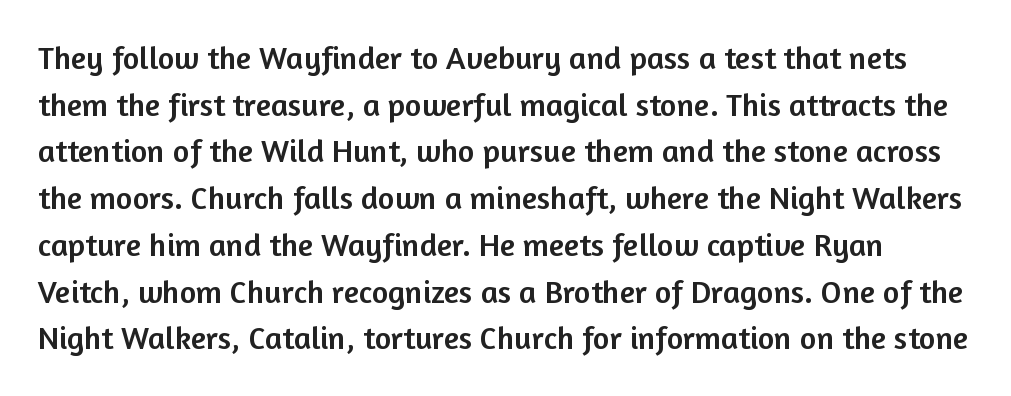
Each new line begins a customary step beneath the previous one. There is no visible air inserted between adjacent glyphs. Classification — sans serif. When letters stand straight like this, we call the style roman or upright. Looks like regular typesetting: each glyph gets only the width it needs. Nobody drew a line under any word here.
